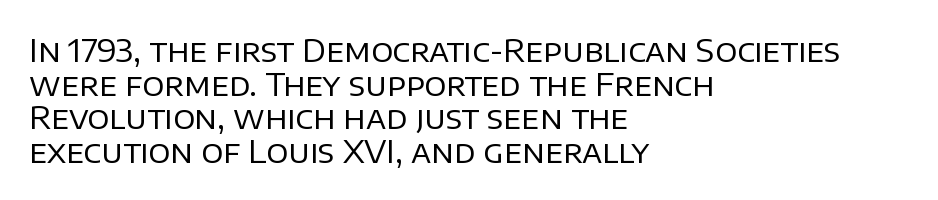
Q: Is the text bold? A: No.
Q: Is the text italic (slanted)? A: No, it is upright.
Q: Is the typeface a serif or a sans-serif typeface? A: Sans-serif.
Q: Is the text underlined? A: No.
Q: How is the paragraph aligned? A: Left-aligned.
Q: Is the spacing between letters normal or unusually wide? A: Normal.
Q: Is the spacing between lines tight, normal or loose? A: Tight.
Q: Width (condensed, normal, or wide)? A: Normal.
Q: Stroke contrast? A: Low.
Q: x-height? A: Large.
Q: Monospaced? A: No.
